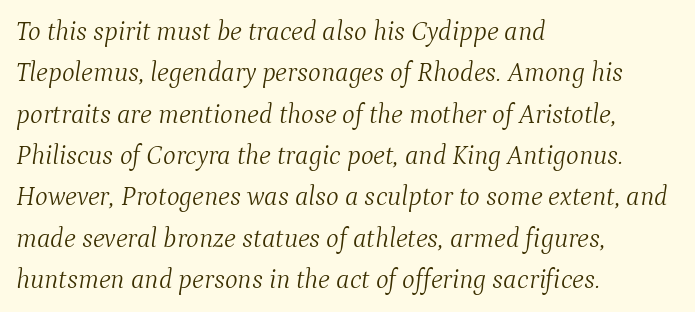
No extra tracking has been applied to these lines. In terms of posture, this sample is oblique. Students, observe: this is what conventionally led text looks like. A light-to-regular cut is what we see here. Descender tails drop into unmarked territory.
